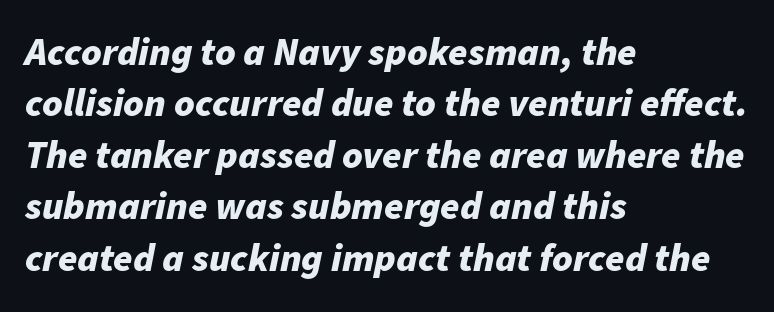
The typesetter chose a ragged-right arrangement here. The space directly below the letters is spotless. You'd pick this weight for a headline — it's a proper bold. Honestly, the row spacing looks completely unremarkable.
